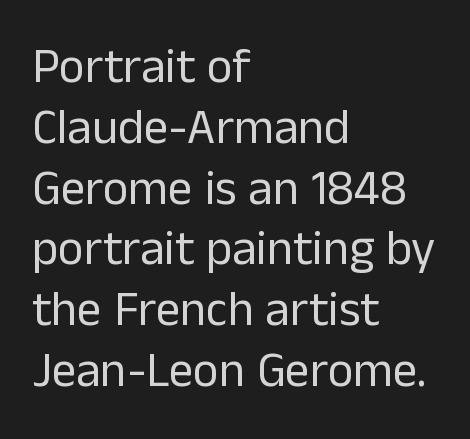
{"serif": "no", "italic": "no", "bold": "no", "weight": "regular", "width": "normal", "stroke_contrast": "low", "x_height": "medium", "monospaced": "no", "underline": "no", "align": "left", "line_spacing_ratio": 1.24, "letter_spacing": "normal", "letter_spacing_em": 0.0, "glyph_px": 49}
